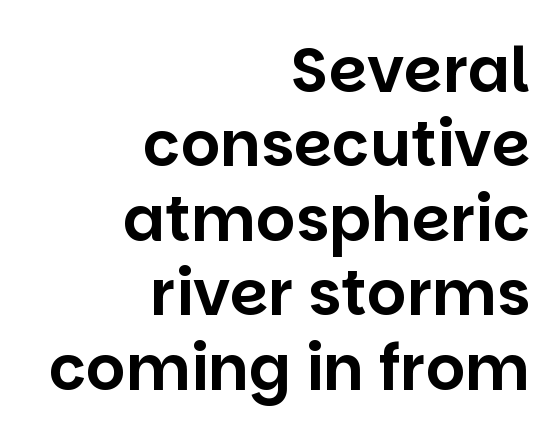
The image shows 62 px sans-serif type, upright; set right-aligned, line spacing 1.2x, normal letter spacing, not underlined; low stroke contrast and a large x-height.
